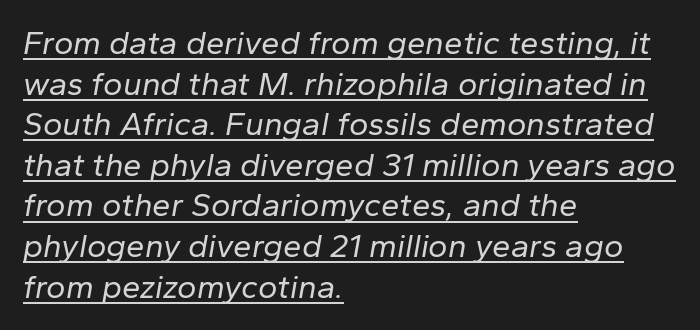
Each line of the rendering has a horizontal stroke beneath the glyphs. The font sits on the lighter half of the weight spectrum, regular included. Notice how the stems are inclined rather than vertical — that's the hallmark of italics. The line texture is even and compact thanks to regular tracking. All the whitespace from short lines collects on the right. You could not count columns in this text — the font is proportionally spaced.
